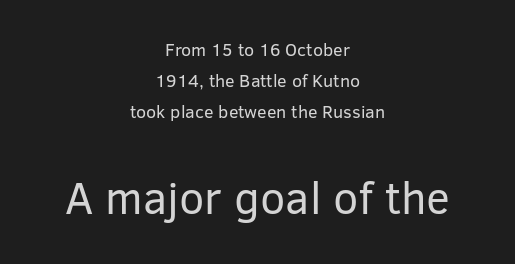
Only glyphs here, with clear space below each row. Spacing verdict: proportional, widths tailored to each character. Horizontal alignment here is central, giving a formal, balanced look. Caption: face not bold, strokes unweighted.
